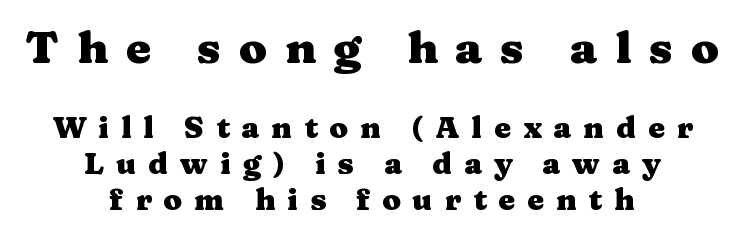
Check where the strokes stop: tiny serifs finish them off. A bare baseline throughout the passage. Ordinary non-slanted type is in use. The tracking jumps out immediately: characters are airy and widely separated. Stroke thickness is high; the sample reads as a true bold.
